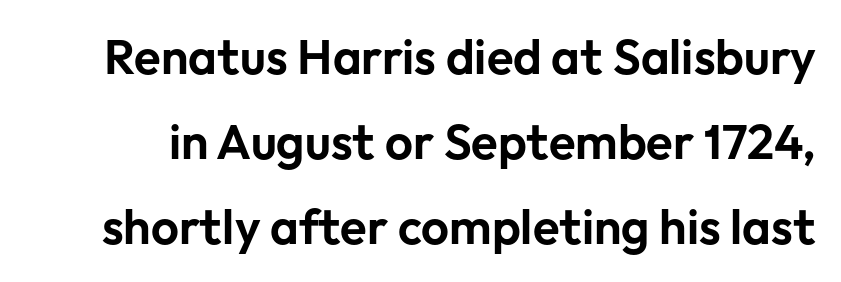
The letters advance in unequal steps, a hallmark of proportional type. Vertical strokes here are truly vertical. Just letters on the line, the space beneath them empty. Serif or sans? Sans — the stroke terminals are bare. Honestly, the letter spacing is just normal — you wouldn't notice it.
